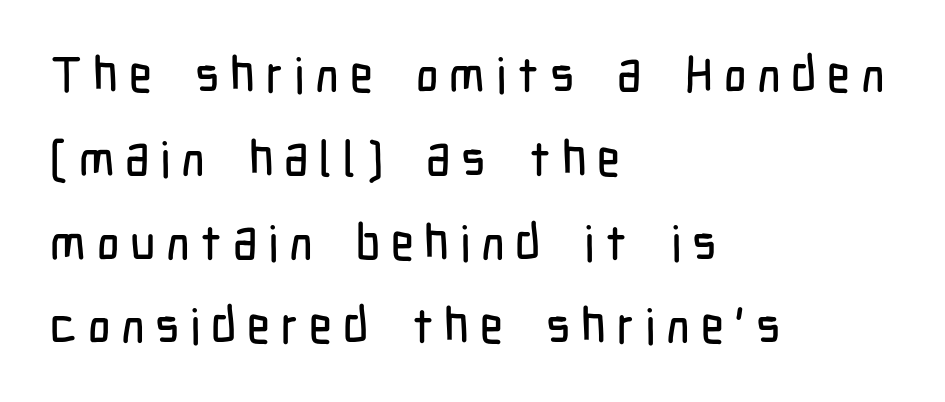
Are there feet on the stems? There aren't — it's a sans. Look at the tracking — it's clearly loosened, letters drifting apart. Layout note: lines flush left. Does the lettering tilt? It doesn't — this is upright. Looks like regular typesetting: each glyph gets only the width it needs.
